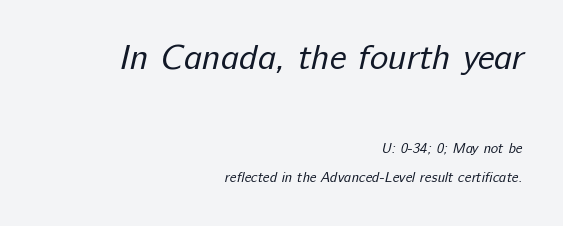
{"serif": "no", "bold": "no", "weight": "regular", "width": "normal", "stroke_contrast": "low", "x_height": "medium", "monospaced": "no", "underline": "no", "align": "right", "line_spacing": "loose", "line_spacing_ratio": 2.06, "letter_spacing": "normal", "letter_spacing_em": 0.0, "larger_block": "first", "size_ratio": 2.5, "glyph_px": 35}
